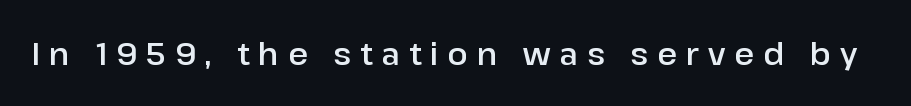
{"serif": "no", "italic": "no", "width": "normal", "stroke_contrast": "low", "x_height": "medium", "monospaced": "no", "underline": "no", "letter_spacing": "wide", "letter_spacing_em": 0.3, "glyph_px": 30}
